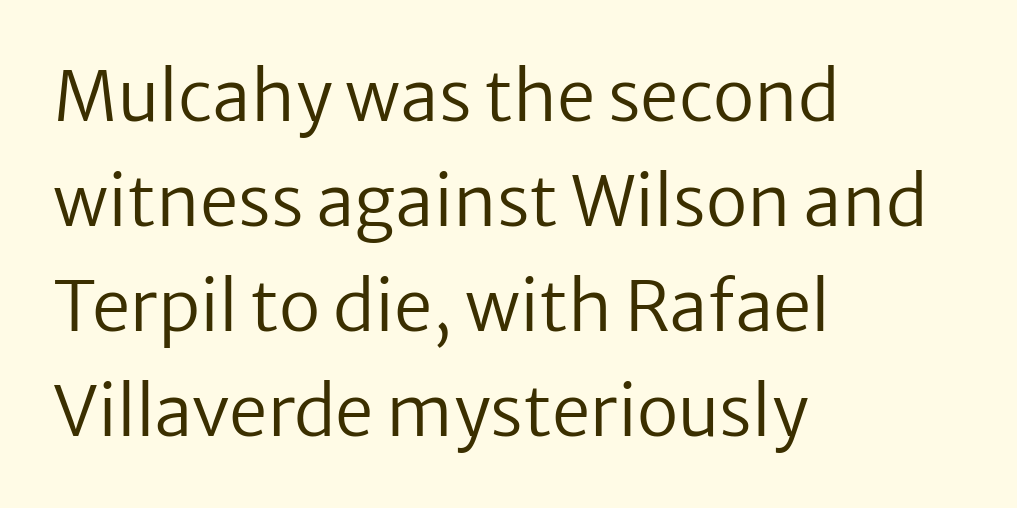
Typeset ragged right — the left edge is the straight one. A typesetter would call this proportional, since set widths differ per character. Do the letters lean? They stand straight. The words here are not underlined. These glyphs show unthickened strokes, regular width or finer.
